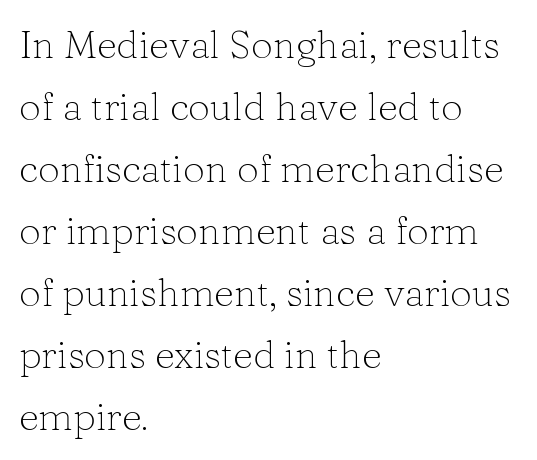
The font's upright variant was chosen for this text. The weight tops out at a normal text grade. Quick note: underline off. Left-aligned paragraph, ragged on the right.
